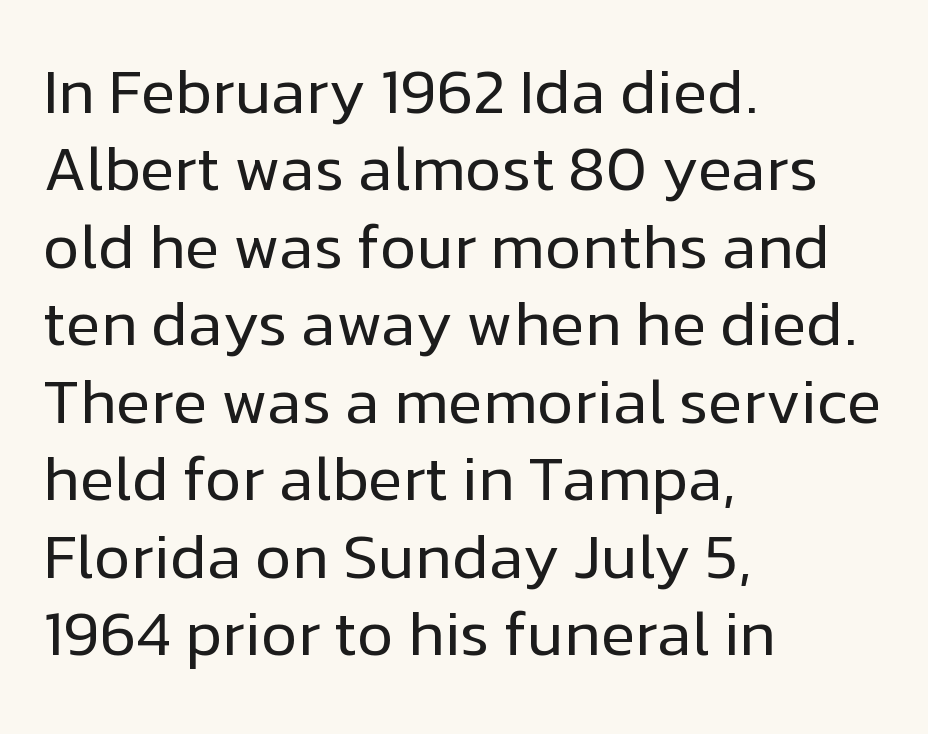
{"serif": "no", "italic": "no", "bold": "no", "weight": "regular", "width": "normal", "stroke_contrast": "low", "x_height": "medium", "monospaced": "no", "underline": "no", "align": "left", "line_spacing_ratio": 1.23, "letter_spacing": "normal", "letter_spacing_em": 0.0, "glyph_px": 63}
